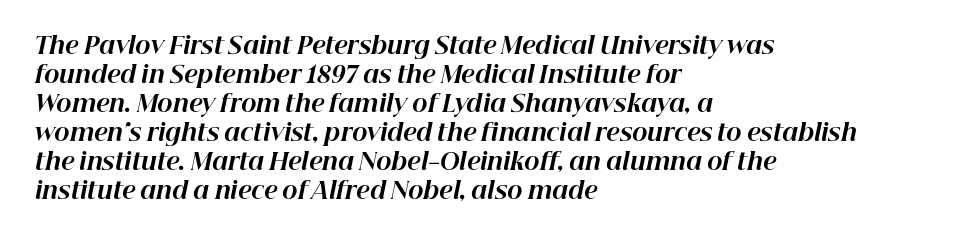
The image shows 23 px bold type, italic (leaning right); set left-aligned, normal line spacing (1.26x), normal letter spacing, not underlined.
